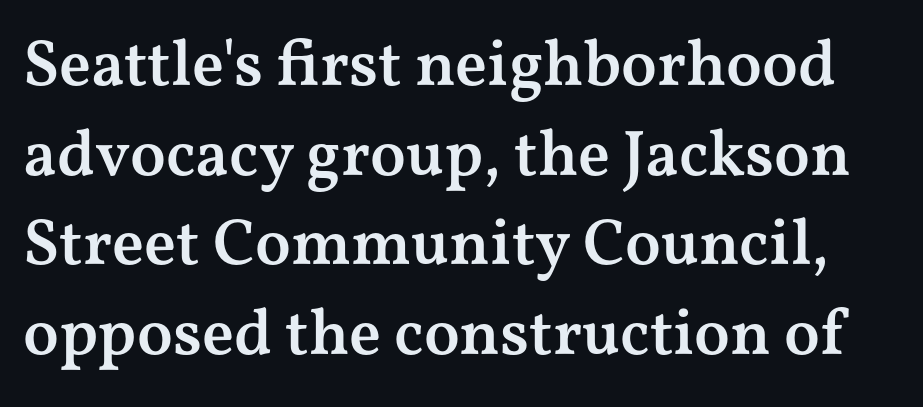
Notice how descenders clear the ascenders below comfortably — that's standard leading. The space directly below the letters is spotless. Unlike italic type, these characters show no tilt at all. Heft: intermediate — a semibold. Letterform terminals end in serifs throughout the passage.
